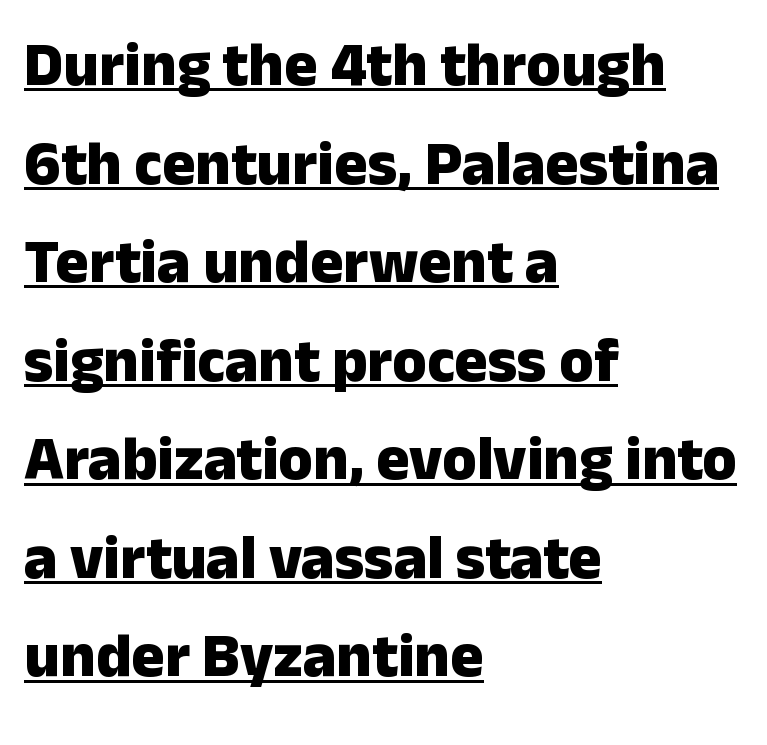
Q: Is the text bold? A: Yes.
Q: Is the text italic (slanted)? A: No, it is upright.
Q: Is the typeface a serif or a sans-serif typeface? A: Sans-serif.
Q: Is the text underlined? A: Yes.
Q: How is the paragraph aligned? A: Left-aligned.
Q: Is the spacing between letters normal or unusually wide? A: Normal.
Q: Is the spacing between lines tight, normal or loose? A: Normal.
Q: Width (condensed, normal, or wide)? A: Normal.
Q: Stroke contrast? A: Low.
Q: x-height? A: Medium.
Q: Monospaced? A: No.
